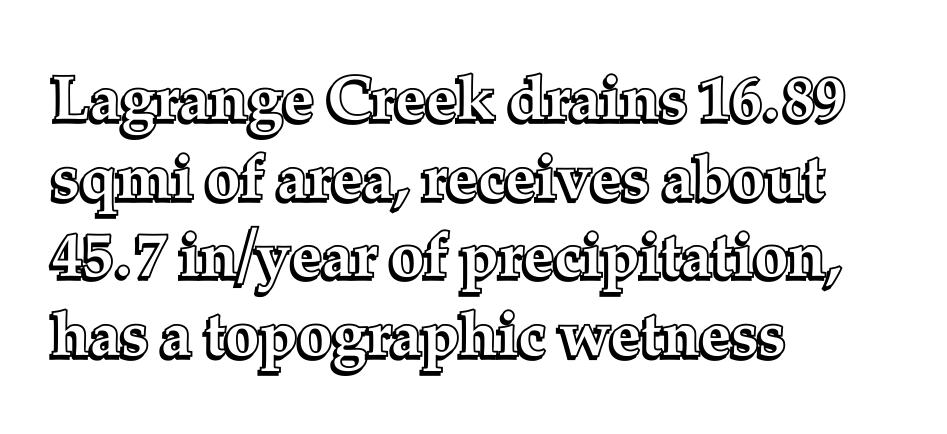
{"italic": "no", "width": "normal", "x_height": "medium", "monospaced": "no", "underline": "no", "align": "left", "line_spacing": "normal", "line_spacing_ratio": 1.27, "letter_spacing": "normal", "letter_spacing_em": 0.0, "glyph_px": 62}
